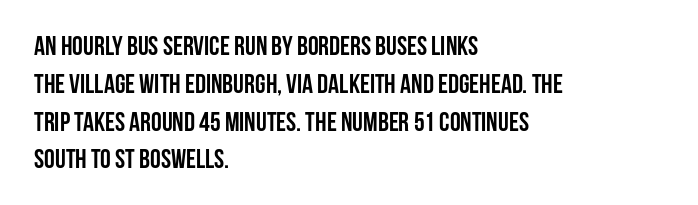
Line spacing here is normal. The baseline area is clear. This sample uses an upright cut, with every glyph sitting square on the baseline. These lines keep a tight, regular rhythm from letter to letter. Line beginnings align vertically; line endings do not.
